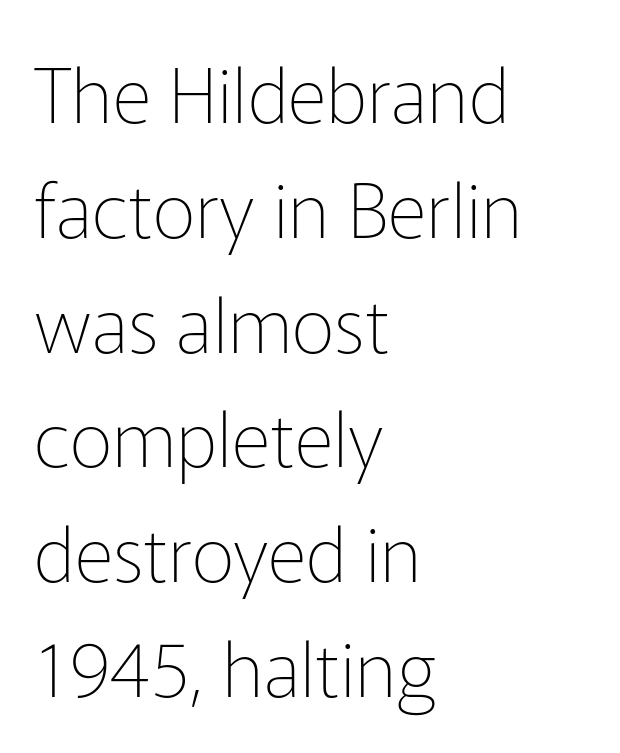
{"serif": "no", "italic": "no", "bold": "no", "weight": "thin", "width": "normal", "stroke_contrast": "low", "x_height": "medium", "monospaced": "no", "underline": "no", "align": "left", "line_spacing": "normal", "line_spacing_ratio": 1.51, "letter_spacing": "normal", "letter_spacing_em": 0.0, "glyph_px": 76}
